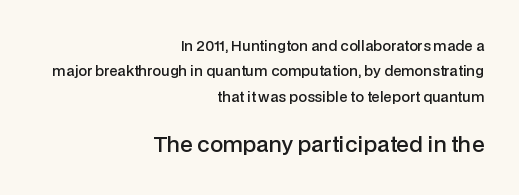
The rag falls on the left side of this text block. What weight is shown? A semibold, between regular and bold. The letters stand straight up with perfectly vertical stems. The space directly below the letters is spotless. Characters follow at the spacing the type designer built in.
